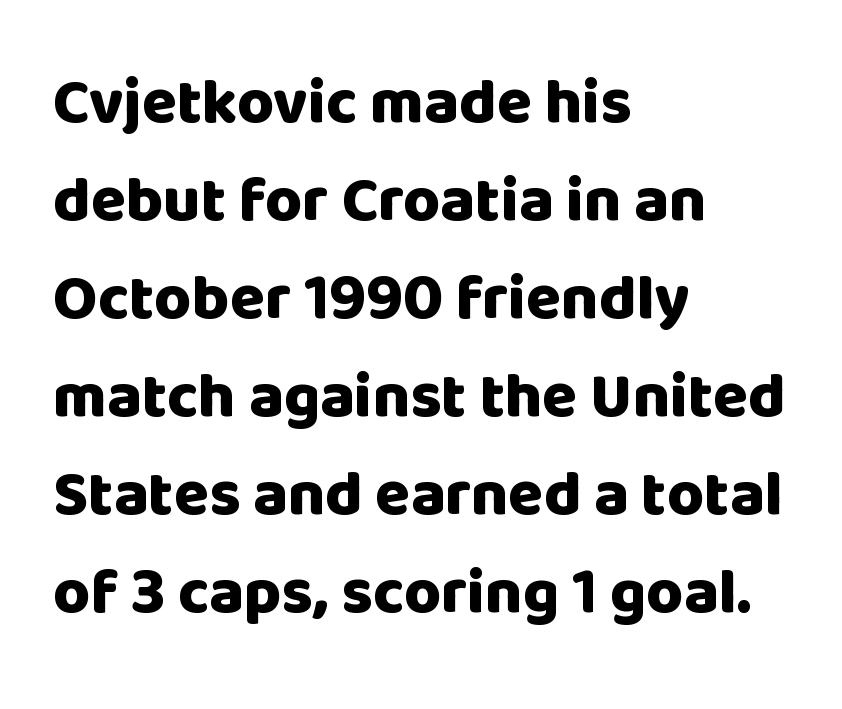
Q: Is the text bold? A: Yes.
Q: Is the text italic (slanted)? A: No, it is upright.
Q: Is the typeface a serif or a sans-serif typeface? A: Sans-serif.
Q: Is the text underlined? A: No.
Q: How is the paragraph aligned? A: Left-aligned.
Q: Is the spacing between letters normal or unusually wide? A: Normal.
Q: Is the spacing between lines tight, normal or loose? A: Normal.
Q: Width (condensed, normal, or wide)? A: Normal.
Q: Stroke contrast? A: Low.
Q: x-height? A: Large.
Q: Monospaced? A: No.
